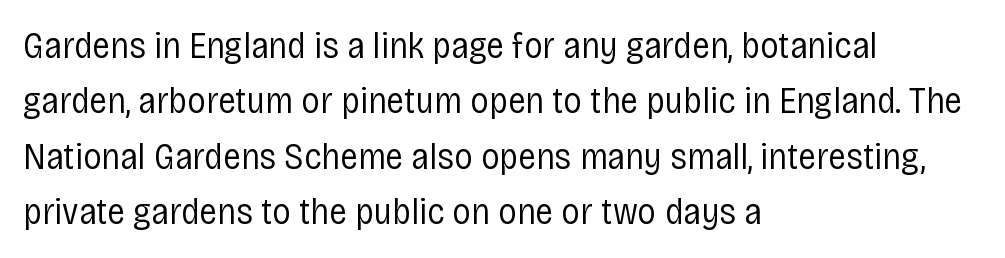
Q: Is the text bold? A: No.
Q: Is the text italic (slanted)? A: No, it is upright.
Q: Is the typeface a serif or a sans-serif typeface? A: Sans-serif.
Q: Is the text underlined? A: No.
Q: How is the paragraph aligned? A: Left-aligned.
Q: Is the spacing between letters normal or unusually wide? A: Normal.
Q: Is the spacing between lines tight, normal or loose? A: Normal.
Q: Width (condensed, normal, or wide)? A: Condensed.
Q: Stroke contrast? A: Low.
Q: x-height? A: Large.
Q: Monospaced? A: No.
